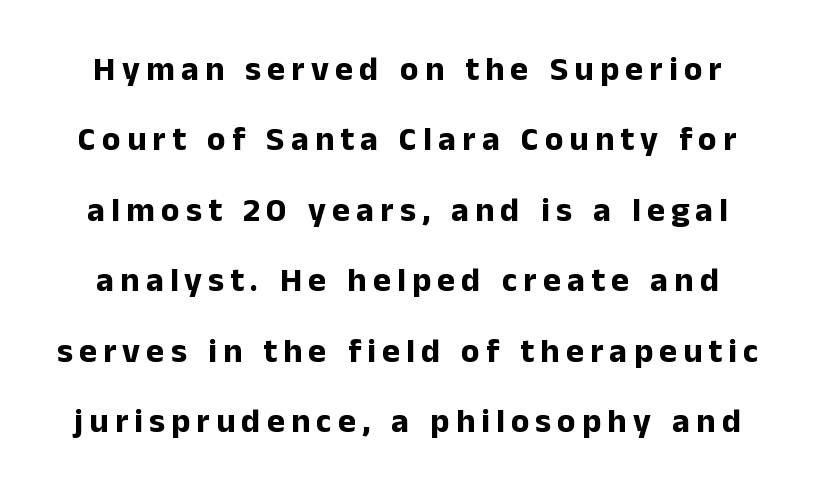
Compared with typical paragraphs, the rows here are farther apart. The letters stand upright; this is a roman face. Note the varied advance widths — an 'i' is clearly narrower than an 'm'. Font category for this specimen: sans-serif. The glyphs are unaccompanied by any horizontal stroke below them. The passage shown is emphatically bold.
